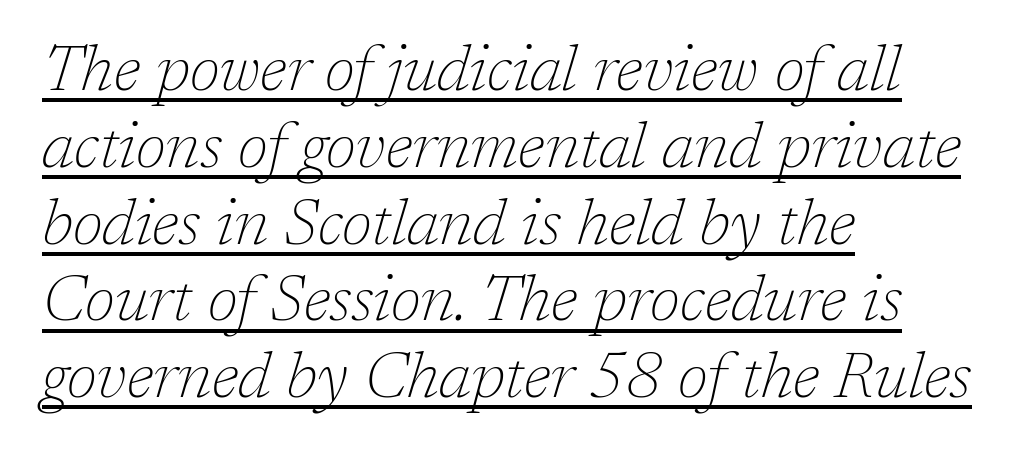
Q: Is the text bold? A: No.
Q: Is the text italic (slanted)? A: Yes, it leans right by about 17 degrees.
Q: Is the typeface a serif or a sans-serif typeface? A: Serif.
Q: Is the text underlined? A: Yes.
Q: How is the paragraph aligned? A: Left-aligned.
Q: Is the spacing between letters normal or unusually wide? A: Normal.
Q: Width (condensed, normal, or wide)? A: Normal.
Q: Stroke contrast? A: Low.
Q: x-height? A: Medium.
Q: Monospaced? A: No.
